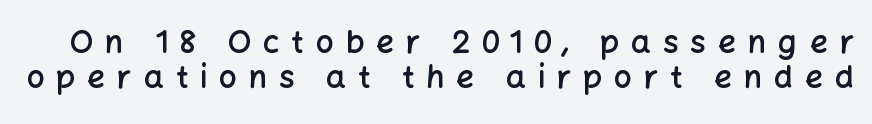
This sample uses a sans-serif face. Characters remain perfectly vertical along every line. Here the designer chose a conventional face with non-uniform glyph widths. The space beneath each line is pristine and unruled.
